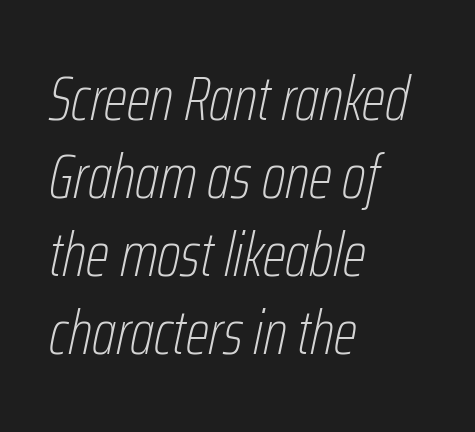
The image shows 62 px thin, condensed type, italic (leaning right); set left-aligned, normal line spacing (1.26x), normal letter spacing, not underlined; low stroke contrast and a medium x-height.
